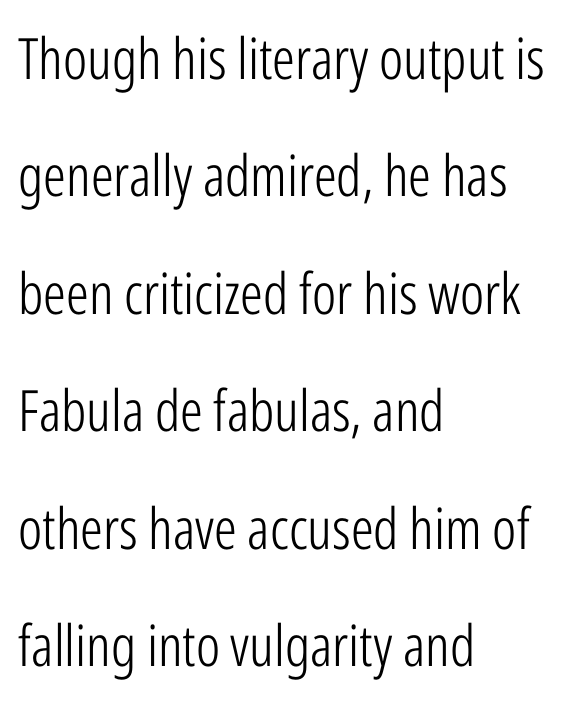
The strip under each line holds only bare page. Posture: vertical. What's the leading like? Stretched, with rows far apart. Does extra space separate the letters? No, they use regular spacing. Stems and bowls with no extra thickness — not bold. Type style note: lacks serifs.
